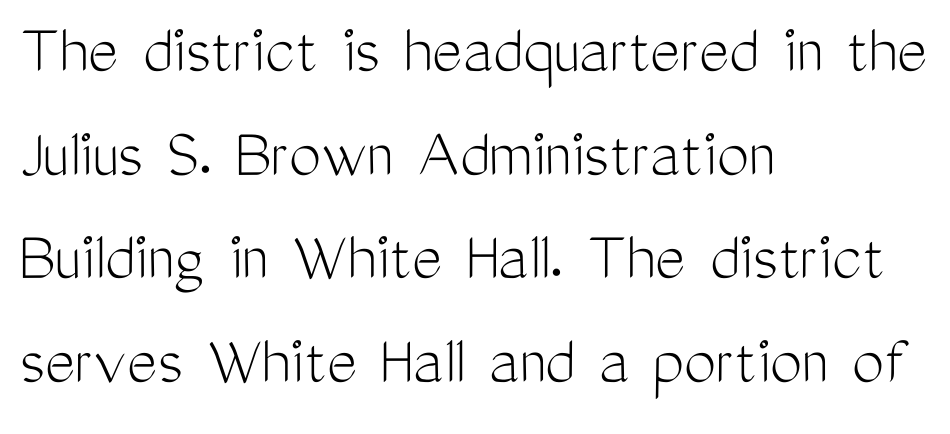
{"serif": "no", "italic": "no", "bold": "no", "weight": "light", "width": "condensed", "stroke_contrast": "medium", "x_height": "medium", "monospaced": "no", "underline": "no", "align": "left", "line_spacing": "normal", "line_spacing_ratio": 1.44, "letter_spacing": "normal", "letter_spacing_em": 0.0, "glyph_px": 72}
